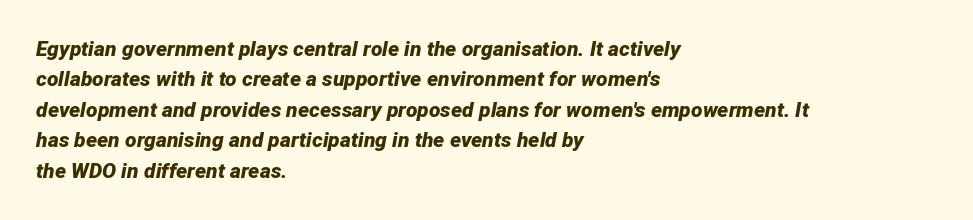
{"italic": "yes", "lean": "right", "slant_degrees": 12, "bold": "yes", "underline": "no", "align": "left", "line_spacing": "normal", "line_spacing_ratio": 1.45, "letter_spacing": "normal", "letter_spacing_em": 0.0, "glyph_px": 21}
